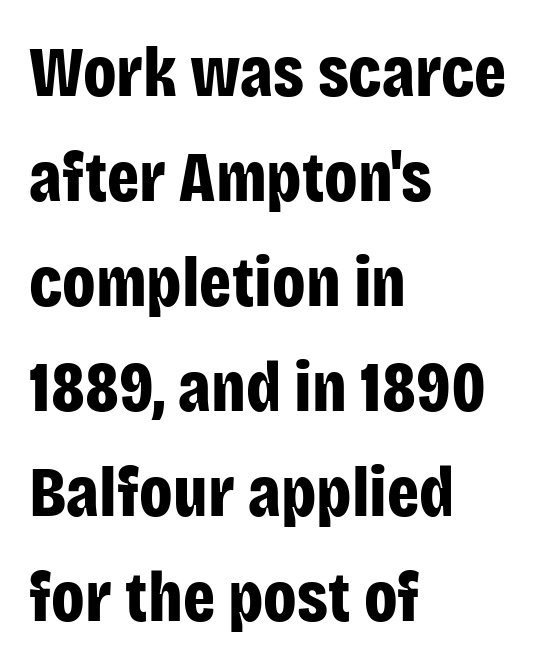
The image shows 71 px bold, condensed sans-serif type, upright; set left-aligned, normal line spacing (1.48x), normal letter spacing, not underlined; low stroke contrast and a large x-height.
